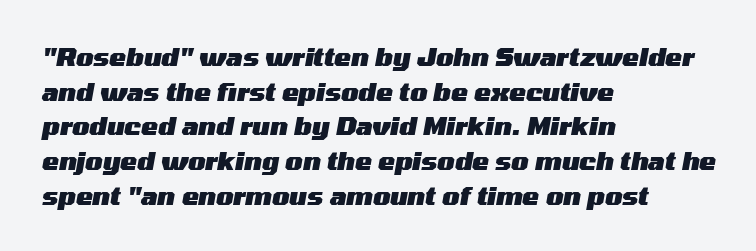
Q: Is the text bold? A: Yes.
Q: Is the text italic (slanted)? A: Yes, it leans right by about 10 degrees.
Q: Is the text underlined? A: No.
Q: How is the paragraph aligned? A: Left-aligned.
Q: Is the spacing between letters normal or unusually wide? A: Normal.
Q: Is the spacing between lines tight, normal or loose? A: Normal.
